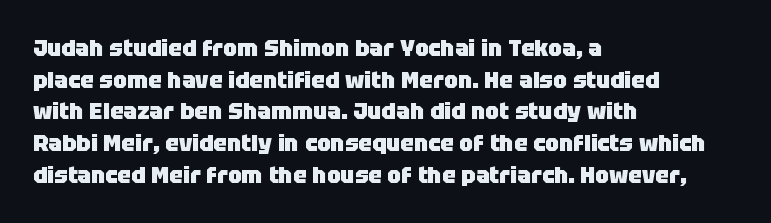
Q: Is the text bold? A: Yes.
Q: Is the text italic (slanted)? A: No, it is upright.
Q: Is the text underlined? A: No.
Q: How is the paragraph aligned? A: Left-aligned.
Q: Is the spacing between letters normal or unusually wide? A: Normal.
Q: Is the spacing between lines tight, normal or loose? A: Normal.
